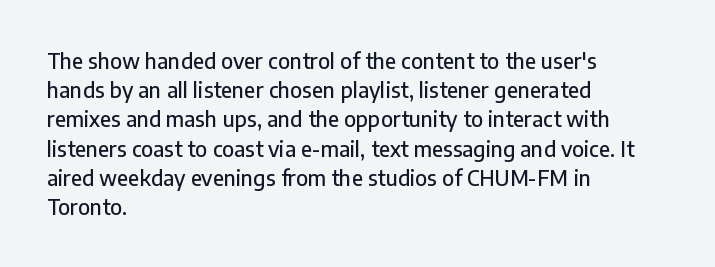
Each word holds together tightly as a unit, with standard inter-letter gaps. Left-aligned paragraph, ragged on the right. The vertical gap from one line to the next is medium. Nope, not italic — everything's standing straight. Check the space under the baseline: it is left empty.
